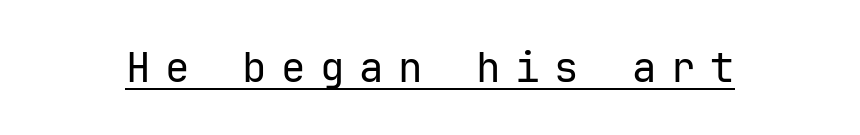
{"serif": "no", "italic": "no", "bold": "no", "weight": "regular", "width": "normal", "stroke_contrast": "low", "x_height": "medium", "monospaced": "yes", "underline": "yes", "letter_spacing": "wide", "letter_spacing_em": 0.35, "glyph_px": 41}
